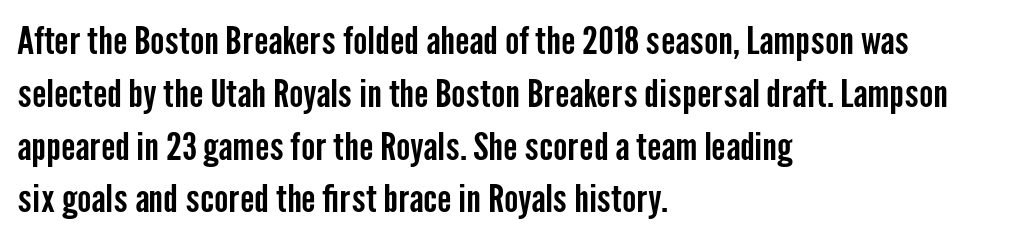
Serif or sans? Sans — the stroke terminals are bare. Observe the ordinary spacing: letters are neighbours, not strangers. Underline: absent. Summary of vertical rhythm: regular, with standard interline spacing. Ascenders rise straight up at ninety degrees.
